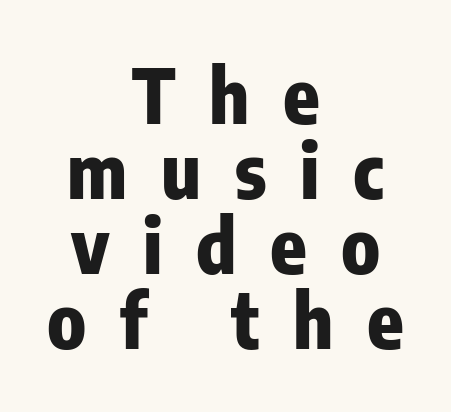
The image shows 75 px heavy, condensed sans-serif type, upright; set centered, tight line spacing (1.0x), unusually wide letter spacing (+0.45 em), not underlined; low stroke contrast and a medium x-height.
